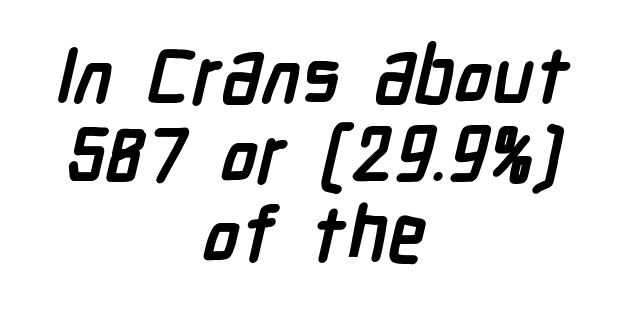
A student would call this center alignment; a typographer would say set centered. This is sans-serif lettering, the kind often seen on screens and signage. The space beneath each line is pristine and unruled. A dark, heavy texture on the line: the type is bold. The gaps between neighbouring characters are ordinary and unremarkable. The lines are packed closely together with very little leading.
